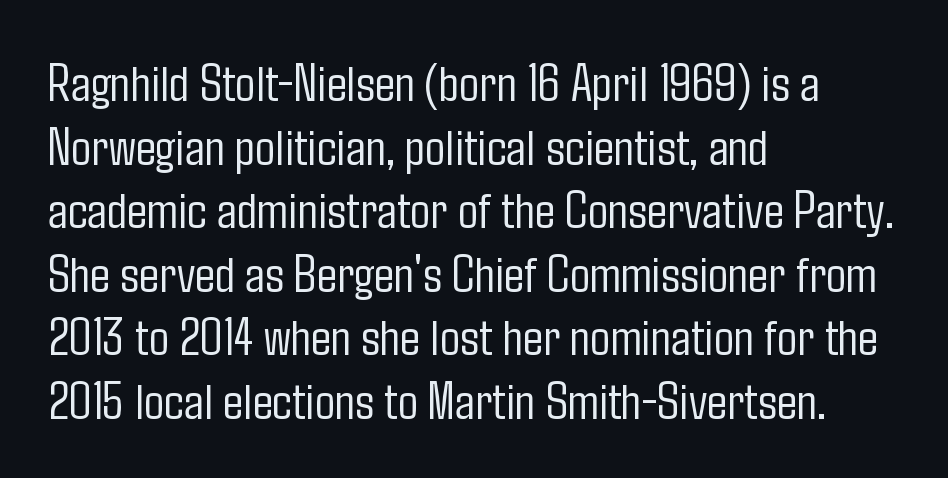
Q: Is the text bold? A: No.
Q: Is the text italic (slanted)? A: No, it is upright.
Q: Is the typeface a serif or a sans-serif typeface? A: Sans-serif.
Q: Is the text underlined? A: No.
Q: How is the paragraph aligned? A: Left-aligned.
Q: Is the spacing between letters normal or unusually wide? A: Normal.
Q: Width (condensed, normal, or wide)? A: Condensed.
Q: Stroke contrast? A: Low.
Q: x-height? A: Medium.
Q: Monospaced? A: No.
